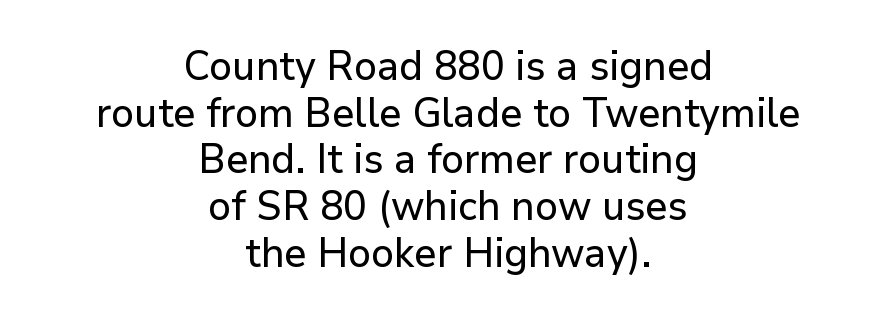
Q: Is the text italic (slanted)? A: No, it is upright.
Q: Is the typeface a serif or a sans-serif typeface? A: Sans-serif.
Q: Is the text underlined? A: No.
Q: How is the paragraph aligned? A: Centered.
Q: Is the spacing between letters normal or unusually wide? A: Normal.
Q: Is the spacing between lines tight, normal or loose? A: Tight.
Q: Width (condensed, normal, or wide)? A: Normal.
Q: Stroke contrast? A: Low.
Q: x-height? A: Medium.
Q: Monospaced? A: No.
